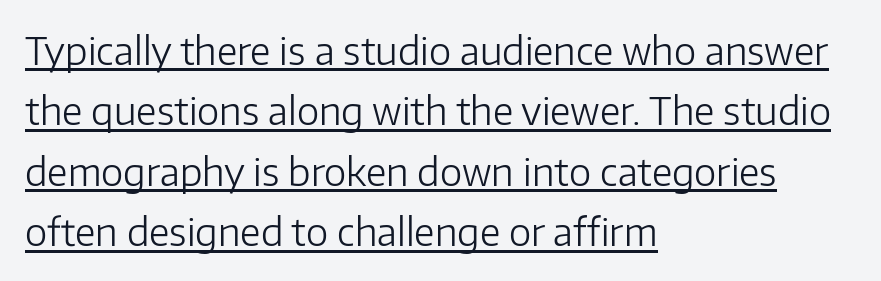
Q: Is the text bold? A: No.
Q: Is the text italic (slanted)? A: No, it is upright.
Q: Is the typeface a serif or a sans-serif typeface? A: Sans-serif.
Q: Is the text underlined? A: Yes.
Q: How is the paragraph aligned? A: Left-aligned.
Q: Is the spacing between letters normal or unusually wide? A: Normal.
Q: Is the spacing between lines tight, normal or loose? A: Normal.
Q: Width (condensed, normal, or wide)? A: Normal.
Q: Stroke contrast? A: Low.
Q: x-height? A: Medium.
Q: Monospaced? A: No.
